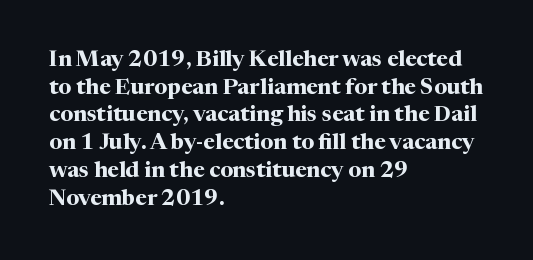
These words are printed bold, with thick strokes throughout. The string is rendered with underlining switched off. What's the leading like? Ordinary, nothing unusual. Tracking value appears to be zero — textbook default spacing. This rendering uses left alignment, leaving the right contour irregular. Every stem runs plumb, perpendicular to the baseline.
